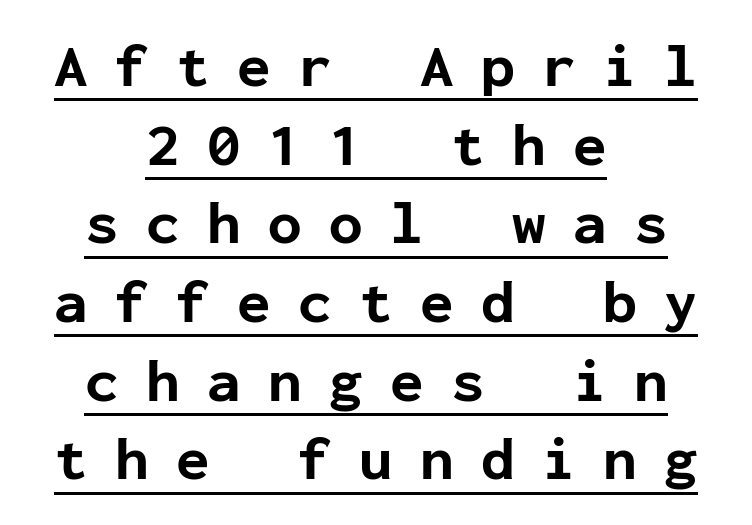
The image shows 61 px bold sans-serif type, upright, monospaced; set centered, normal line spacing (1.29x), unusually wide letter spacing (+0.45 em), underlined; low stroke contrast and a medium x-height.
